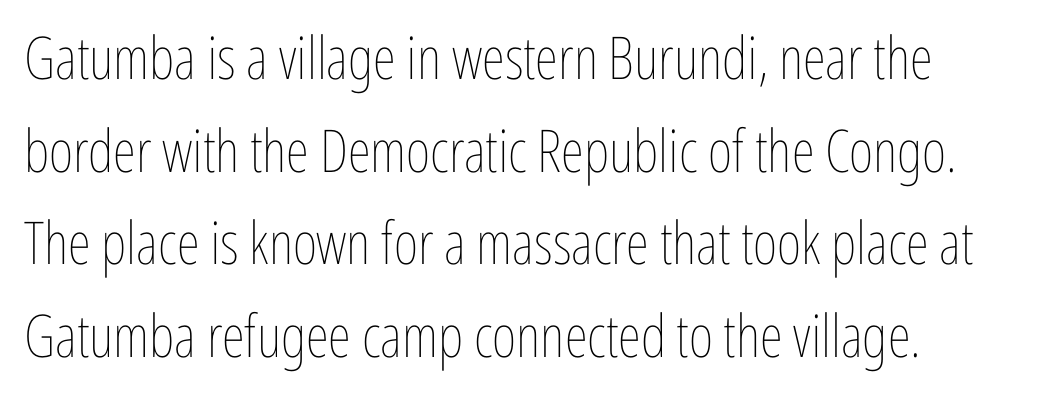
The image shows 59 px thin, condensed type, upright; set left-aligned, normal line spacing (1.57x), normal letter spacing, not underlined; low stroke contrast and a medium x-height.
